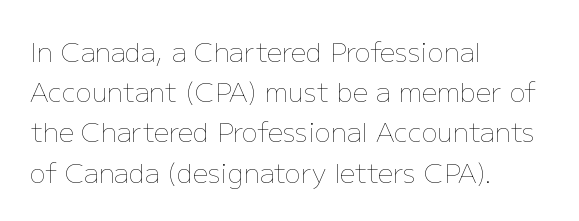
The image shows 27 px text type, upright; set left-aligned, normal line spacing (1.49x), normal letter spacing, not underlined.
